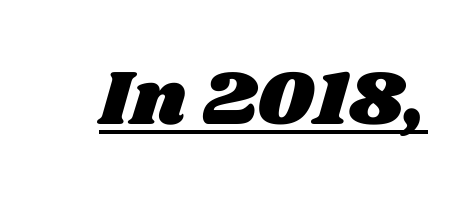
Somebody hit Ctrl+U on this one — the words are underlined. The type is set solid horizontally, with unmodified tracking. Here the designer chose a conventional face with non-uniform glyph widths.
